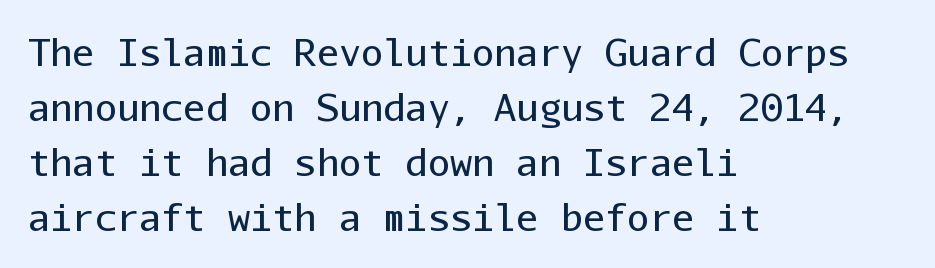
Q: Is the text bold? A: No.
Q: Is the text italic (slanted)? A: No, it is upright.
Q: Is the typeface a serif or a sans-serif typeface? A: Sans-serif.
Q: Is the text underlined? A: No.
Q: How is the paragraph aligned? A: Left-aligned.
Q: Is the spacing between letters normal or unusually wide? A: Normal.
Q: Is the spacing between lines tight, normal or loose? A: Normal.
Q: Width (condensed, normal, or wide)? A: Normal.
Q: Stroke contrast? A: Low.
Q: x-height? A: Medium.
Q: Monospaced? A: Yes.
